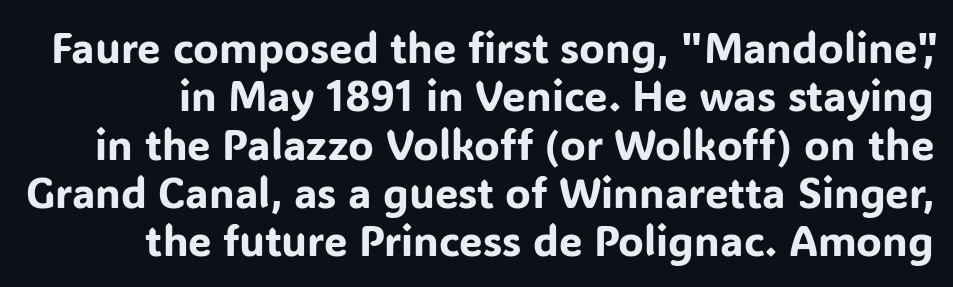
The image shows 42 px sans-serif type, upright; set tight line spacing (1.15x), normal letter spacing, not underlined; low stroke contrast and a medium x-height.
